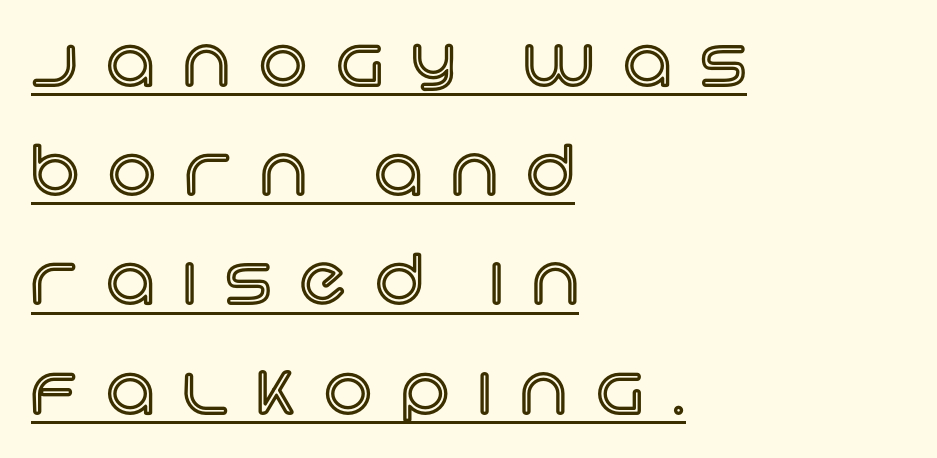
The image shows 67 px text type, upright; set left-aligned, normal line spacing (1.63x), unusually wide letter spacing (+0.43 em), underlined; a large x-height.
